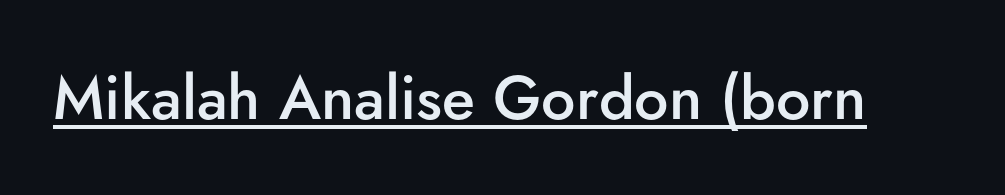
The characters display no serif detailing; their extremities are plain. Does extra space separate the letters? No, they use regular spacing. Characters remain perfectly vertical along every line. Is there an underline? Yes — a line sits under the letters. Firm but not heavy-handed strokes: this text is semibold.
